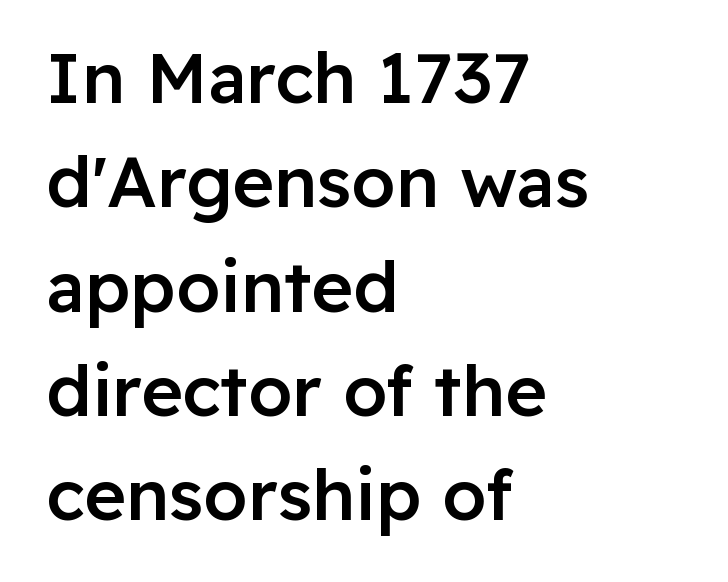
The image shows 71 px semibold sans-serif type, upright; set left-aligned, normal line spacing (1.47x), normal letter spacing, not underlined; low stroke contrast and a medium x-height.
